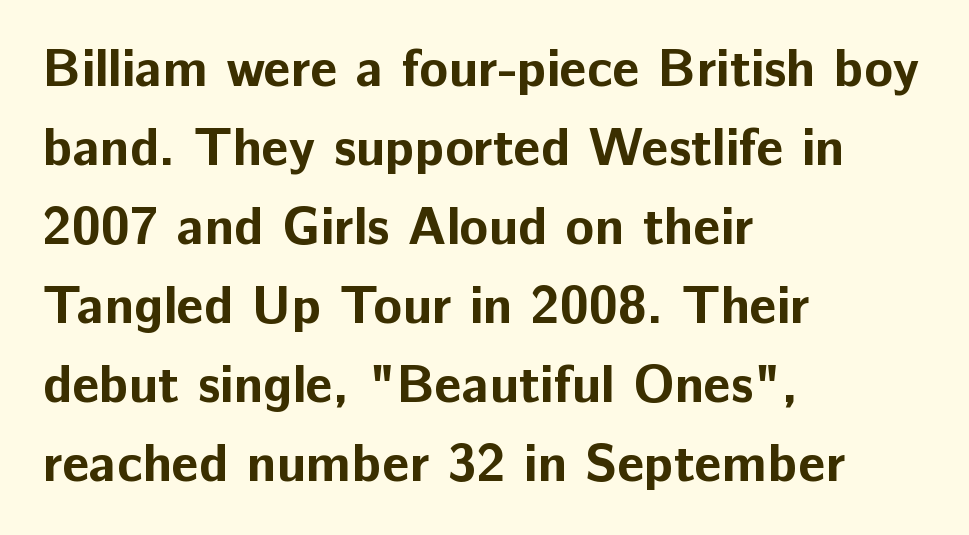
The image shows 53 px bold sans-serif type, upright; set left-aligned, normal line spacing (1.49x), normal letter spacing, not underlined; low stroke contrast and a medium x-height.
